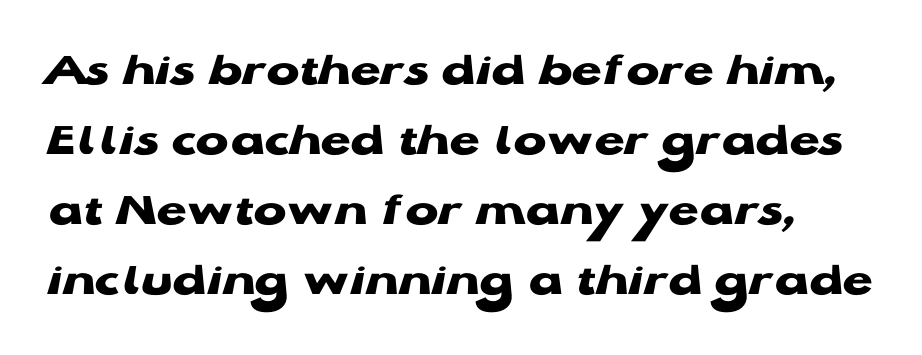
The image shows 49 px heavy, wide sans-serif type, upright; set normal line spacing (1.43x), normal letter spacing, not underlined; low stroke contrast and a medium x-height.
